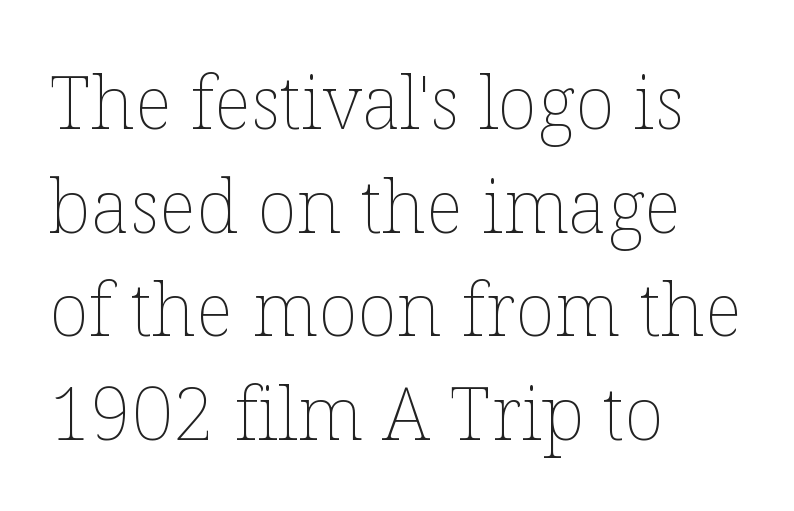
Q: Is the text bold? A: No.
Q: Is the text italic (slanted)? A: No, it is upright.
Q: Is the text underlined? A: No.
Q: How is the paragraph aligned? A: Left-aligned.
Q: Is the spacing between letters normal or unusually wide? A: Normal.
Q: Is the spacing between lines tight, normal or loose? A: Normal.
Q: Width (condensed, normal, or wide)? A: Normal.
Q: Stroke contrast? A: Low.
Q: x-height? A: Medium.
Q: Monospaced? A: No.
